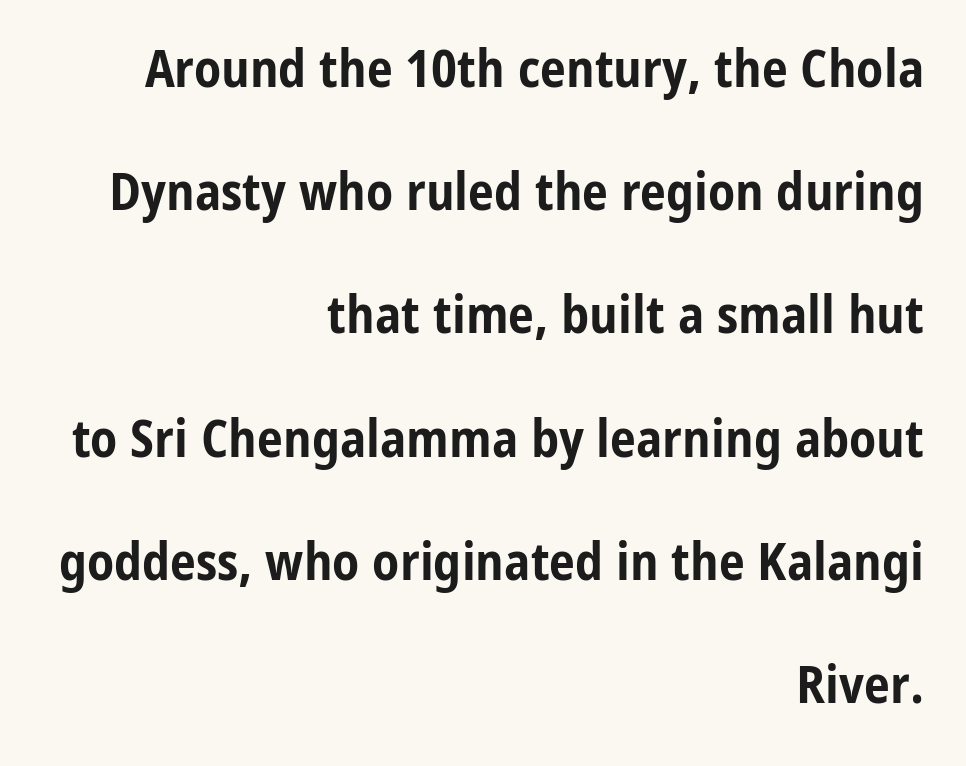
The image shows 52 px bold, condensed sans-serif type, upright; set right-aligned, loose line spacing (2.37x), normal letter spacing, not underlined; low stroke contrast and a medium x-height.
